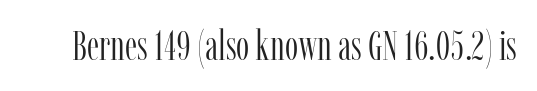
Q: Is the text bold? A: No.
Q: Is the text italic (slanted)? A: No, it is upright.
Q: Is the typeface a serif or a sans-serif typeface? A: Serif.
Q: Is the text underlined? A: No.
Q: Is the spacing between letters normal or unusually wide? A: Normal.
Q: Width (condensed, normal, or wide)? A: Condensed.
Q: Stroke contrast? A: Low.
Q: x-height? A: Medium.
Q: Monospaced? A: No.
